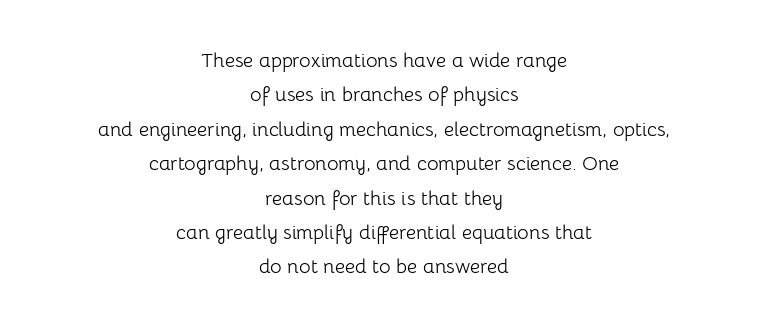
{"italic": "no", "bold": "no", "underline": "no", "align": "center", "line_spacing_ratio": 1.72, "letter_spacing": "normal", "letter_spacing_em": 0.0, "glyph_px": 20}
